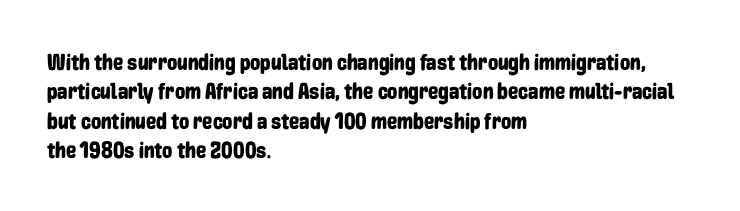
The image shows 23 px text type, upright; set left-aligned, normal line spacing (1.28x), normal letter spacing, not underlined.
